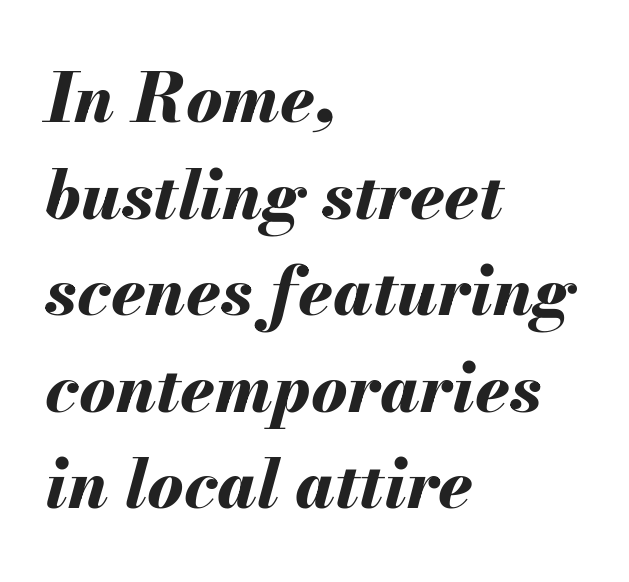
The image shows 68 px bold type, italic (leaning right); set left-aligned, normal line spacing (1.42x), normal letter spacing, not underlined; medium stroke contrast and a small x-height.
